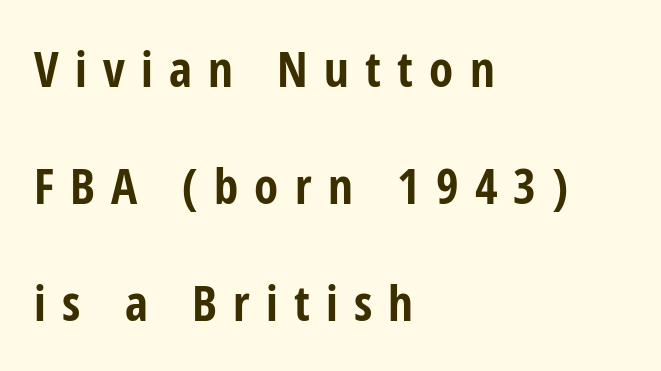
Italic: no, the glyphs are upright roman. Substantial extra tracking has been applied to these lines. Note the varied advance widths — an 'i' is clearly narrower than an 'm'. Look at the stroke-to-counter ratio: heavy, a bold. The glyphs in this specimen are sans serif.
